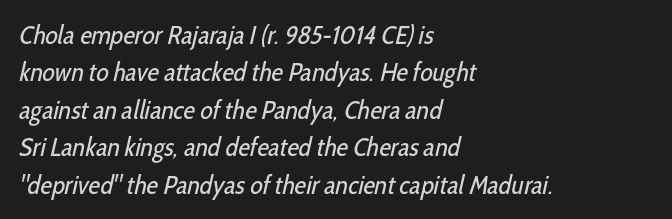
Is the letter spacing exaggerated? No — it looks like the ordinary default. Horizontal bands of white between lines are of average thickness. Underline: absent. Nothing heavy about these letters — not bold at all. The paragraph has a hard left edge and a soft right edge.
